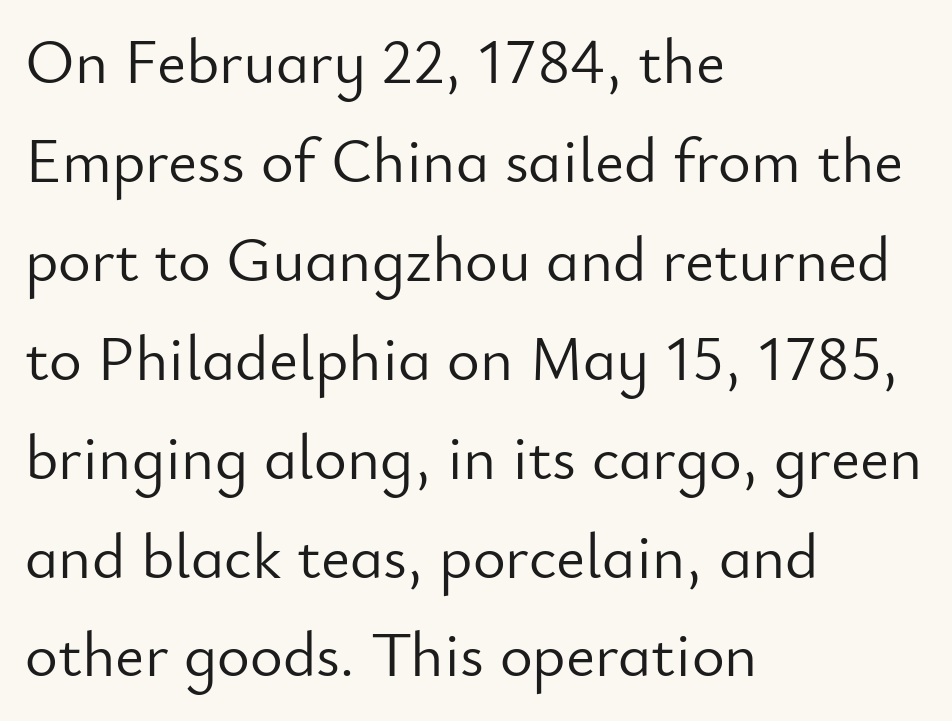
The image shows 63 px light sans-serif type, upright; set left-aligned, normal line spacing (1.57x), normal letter spacing, not underlined; low stroke contrast and a small x-height.
